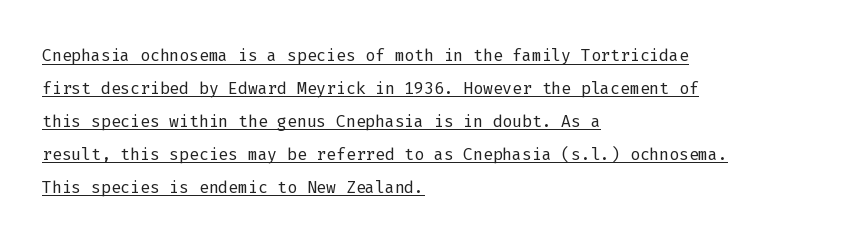
Q: Is the text bold? A: No.
Q: Is the text italic (slanted)? A: No, it is upright.
Q: Is the text underlined? A: Yes.
Q: How is the paragraph aligned? A: Left-aligned.
Q: Is the spacing between letters normal or unusually wide? A: Normal.
Q: Is the spacing between lines tight, normal or loose? A: Normal.
